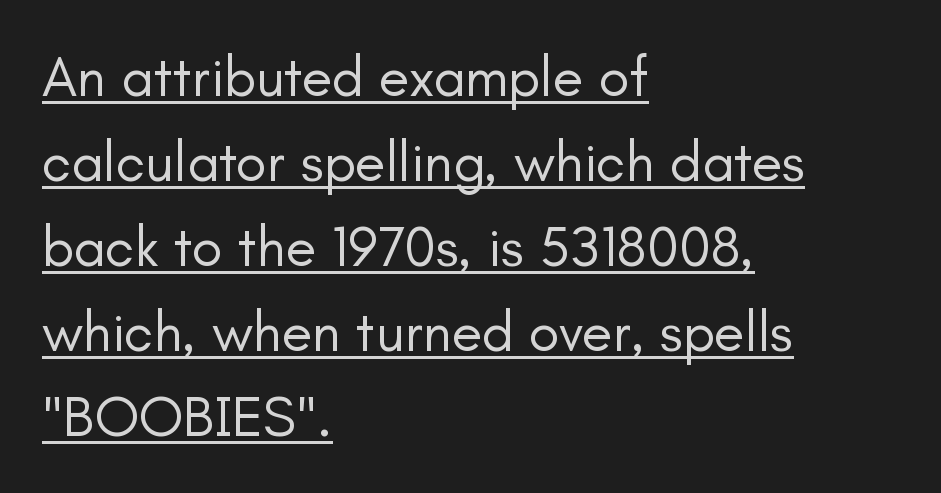
The image shows 57 px regular-weight sans-serif type, upright; set left-aligned, normal line spacing (1.49x), normal letter spacing, underlined; low stroke contrast and a small x-height.
